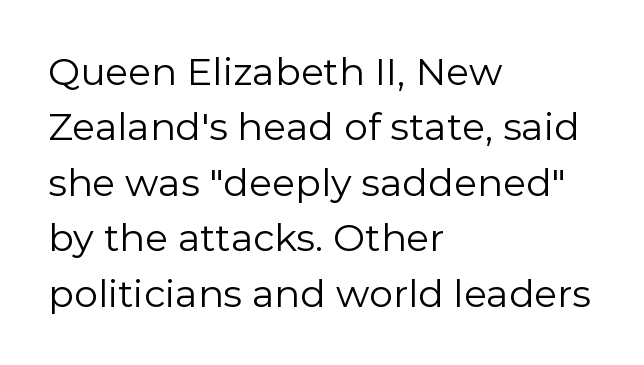
{"serif": "no", "italic": "no", "bold": "no", "weight": "regular", "width": "normal", "x_height": "medium", "monospaced": "no", "underline": "no", "align": "left", "line_spacing": "normal", "line_spacing_ratio": 1.46, "letter_spacing": "normal", "letter_spacing_em": 0.0, "glyph_px": 38}
